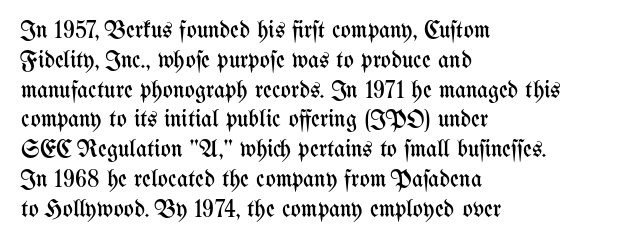
{"italic": "no", "bold": "no", "underline": "no", "align": "left", "line_spacing_ratio": 1.24, "letter_spacing": "normal", "letter_spacing_em": 0.0, "glyph_px": 24}
